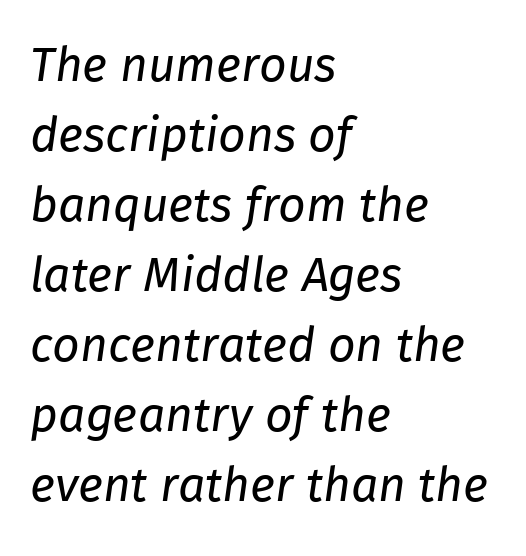
The image shows 48 px regular-weight type, italic (leaning right); set left-aligned, normal line spacing (1.46x), normal letter spacing, not underlined; low stroke contrast and a medium x-height.
